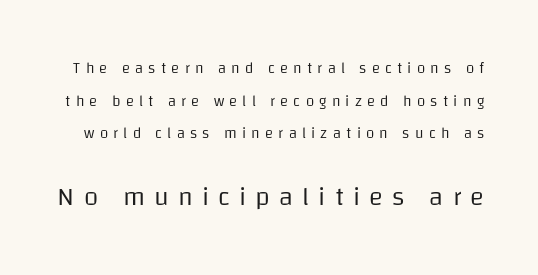
The area under the type is left untouched. Italic? Not at all — the glyphs are vertical. Whoever set this made the second block the dominant, larger element. Inter-character spacing is expanded well beyond the font's built-in metrics. Caption: face not bold, strokes unweighted. Widely set lines give the paragraph a tall, airy silhouette.
